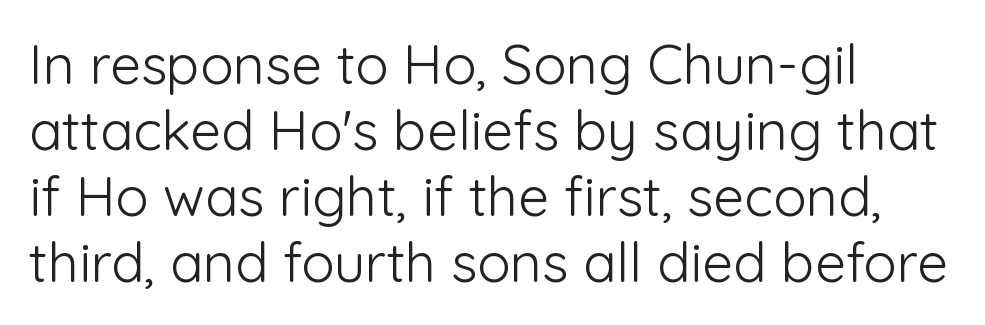
Posture: vertical. The strokes are not fattened; the text isn't bold. If you drew a ruler down the left edge, every line would touch it. Look at the bottom of the vertical strokes: they stop flat, with no serifs. Tracking here is standard; glyphs follow each other at the usual distance. Just letters on the line, the space beneath them empty.
